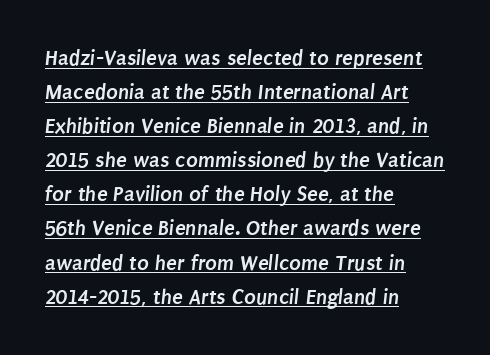
Caption: multi-line text, flush left, ragged right. The rendering keeps characters at their native spacing. The face used here appears with an underline applied. Strong, thick strokes mark this as bold type.
